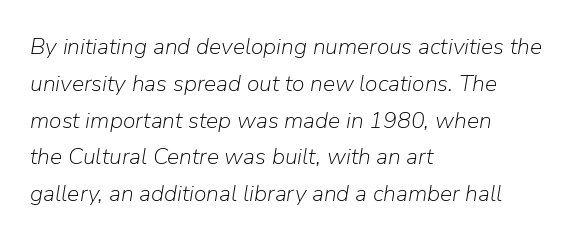
The image shows 23 px text type, italic (leaning right); set left-aligned, normal line spacing (1.6x), normal letter spacing, not underlined.
